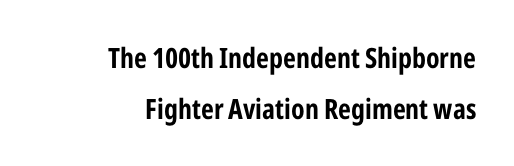
{"serif": "no", "italic": "no", "bold": "yes", "weight": "bold", "width": "condensed", "stroke_contrast": "low", "x_height": "medium", "monospaced": "no", "underline": "no", "align": "right", "line_spacing_ratio": 1.82, "letter_spacing": "normal", "letter_spacing_em": 0.0, "glyph_px": 28}
